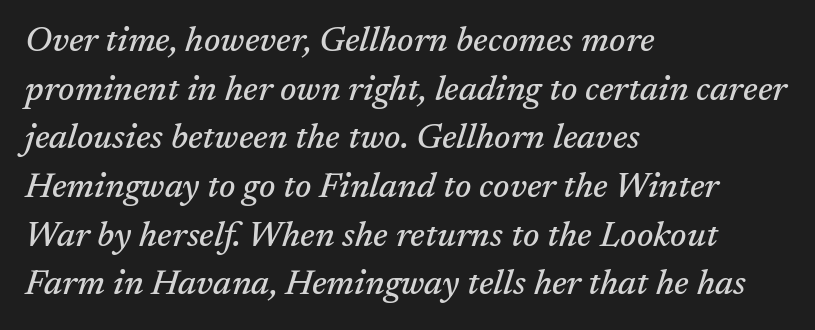
This sample keeps an unexceptional amount of space between lines. Rule under the text: the space is simply empty. The gaps between neighbouring characters are ordinary and unremarkable. Leftover space on each line is placed entirely after the last word. This is oblique type, the kind used for emphasis or titles.
